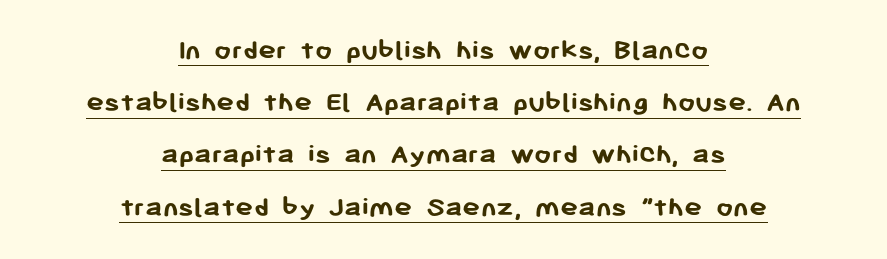
{"serif": "no", "italic": "no", "bold": "yes", "weight": "semibold", "width": "normal", "stroke_contrast": "low", "x_height": "medium", "monospaced": "no", "underline": "yes", "align": "center", "line_spacing_ratio": 1.74, "letter_spacing": "normal", "letter_spacing_em": 0.0, "glyph_px": 30}
